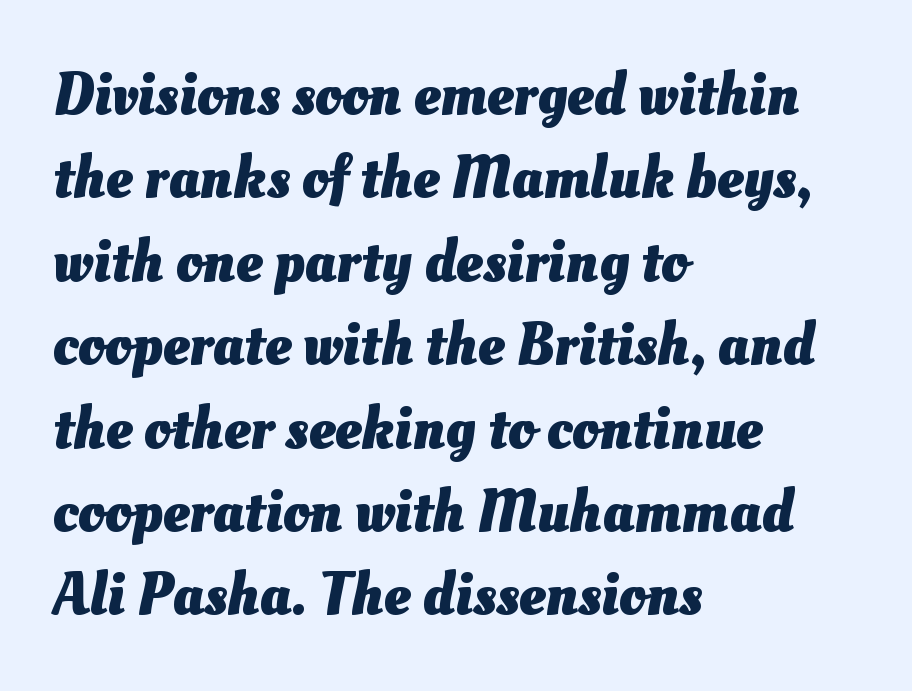
{"bold": "yes", "weight": "heavy", "width": "normal", "stroke_contrast": "medium", "x_height": "small", "monospaced": "no", "underline": "no", "align": "left", "line_spacing": "normal", "line_spacing_ratio": 1.39, "letter_spacing": "normal", "letter_spacing_em": 0.0, "glyph_px": 60}
